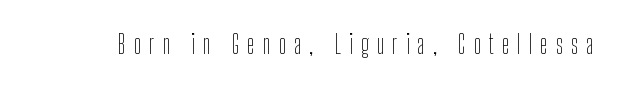
Q: Is the text bold? A: No.
Q: Is the text italic (slanted)? A: No, it is upright.
Q: Is the text underlined? A: No.
Q: Is the spacing between letters normal or unusually wide? A: Unusually wide.
